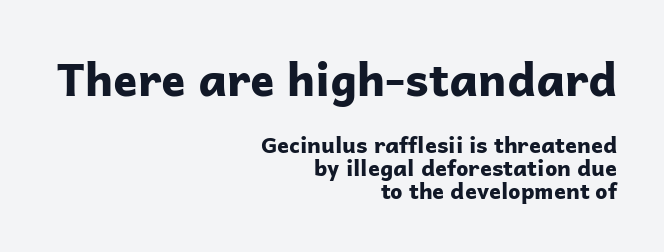
Q: Is the text bold? A: Yes.
Q: Is the text italic (slanted)? A: No, it is upright.
Q: Is the typeface a serif or a sans-serif typeface? A: Sans-serif.
Q: Is the text underlined? A: No.
Q: How is the paragraph aligned? A: Right-aligned.
Q: Is the spacing between letters normal or unusually wide? A: Normal.
Q: Is the spacing between lines tight, normal or loose? A: Tight.
Q: Which block of text is set in a larger size, the first (top) or the second (bottom)? A: The first (top) one.
Q: Width (condensed, normal, or wide)? A: Normal.
Q: Stroke contrast? A: Low.
Q: x-height? A: Medium.
Q: Monospaced? A: No.
